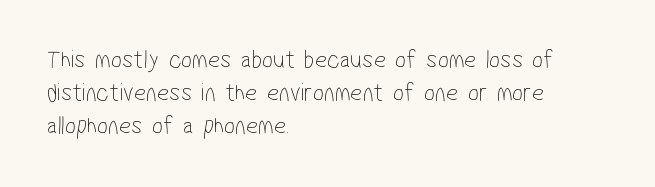
These glyphs show unthickened strokes, regular width or finer. Leading: standard. All the whitespace from short lines collects on the right. Observe the ordinary spacing: letters are neighbours, not strangers. Nobody drew a line under any word here.
